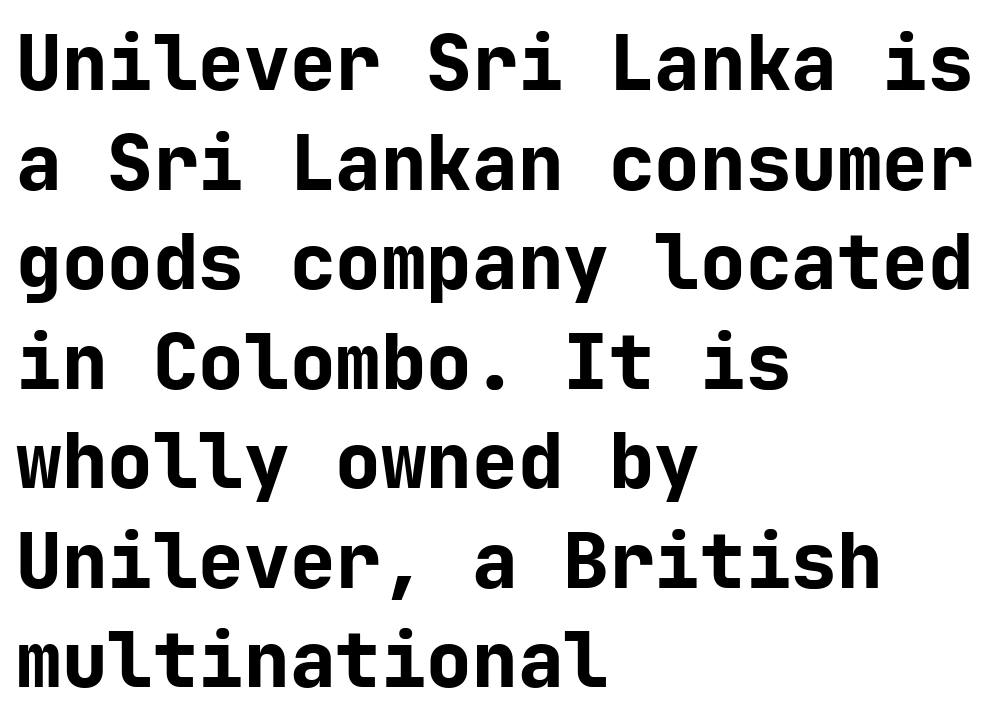
{"serif": "no", "italic": "no", "bold": "yes", "weight": "bold", "width": "normal", "stroke_contrast": "low", "x_height": "medium", "monospaced": "yes", "underline": "no", "align": "left", "line_spacing": "normal", "line_spacing_ratio": 1.31, "letter_spacing": "normal", "letter_spacing_em": 0.0, "glyph_px": 76}
